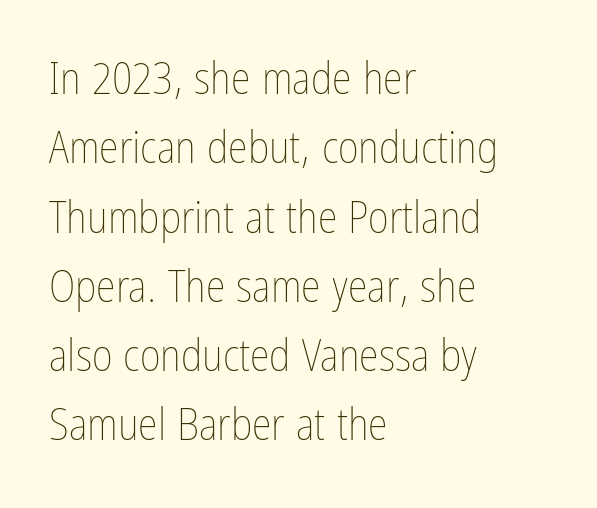
Q: Is the text bold? A: No.
Q: Is the text italic (slanted)? A: No, it is upright.
Q: Is the text underlined? A: No.
Q: How is the paragraph aligned? A: Left-aligned.
Q: Is the spacing between letters normal or unusually wide? A: Normal.
Q: Is the spacing between lines tight, normal or loose? A: Normal.
Q: Width (condensed, normal, or wide)? A: Condensed.
Q: Stroke contrast? A: Low.
Q: x-height? A: Medium.
Q: Monospaced? A: No.
